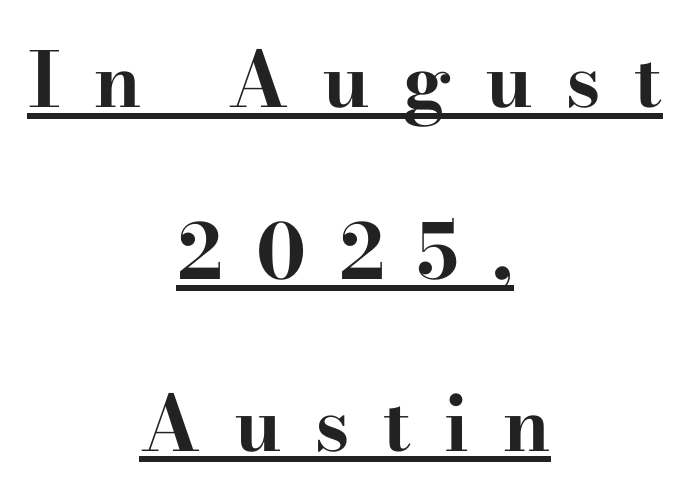
Q: Is the text bold? A: Yes.
Q: Is the text italic (slanted)? A: No, it is upright.
Q: Is the typeface a serif or a sans-serif typeface? A: Serif.
Q: Is the text underlined? A: Yes.
Q: How is the paragraph aligned? A: Centered.
Q: Is the spacing between letters normal or unusually wide? A: Unusually wide.
Q: Is the spacing between lines tight, normal or loose? A: Loose.
Q: Width (condensed, normal, or wide)? A: Wide.
Q: Stroke contrast? A: High.
Q: x-height? A: Small.
Q: Monospaced? A: No.
